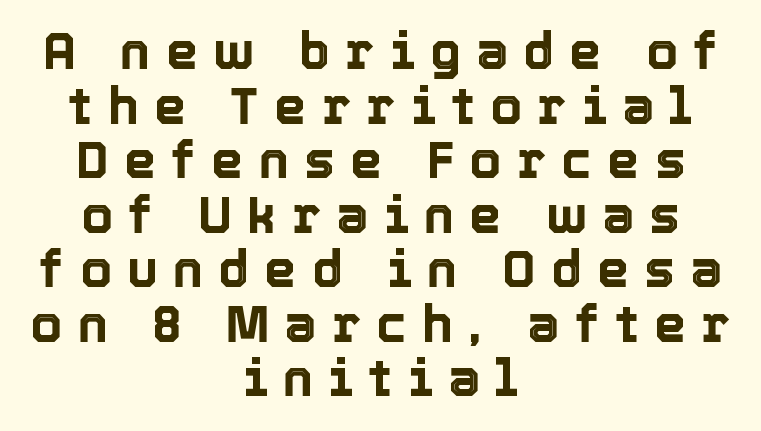
The image shows 51 px text type, upright; set centered, tight line spacing (1.07x), unusually wide letter spacing (+0.3 em), not underlined; a medium x-height.
